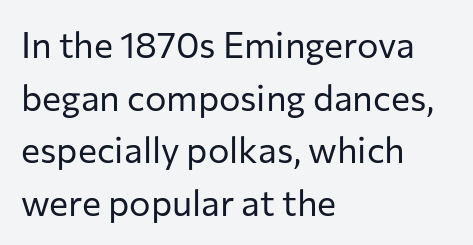
Q: Is the text bold? A: No.
Q: Is the text italic (slanted)? A: No, it is upright.
Q: Is the typeface a serif or a sans-serif typeface? A: Sans-serif.
Q: Is the text underlined? A: No.
Q: How is the paragraph aligned? A: Left-aligned.
Q: Is the spacing between letters normal or unusually wide? A: Normal.
Q: Is the spacing between lines tight, normal or loose? A: Normal.
Q: Width (condensed, normal, or wide)? A: Normal.
Q: Stroke contrast? A: Low.
Q: x-height? A: Medium.
Q: Monospaced? A: No.
